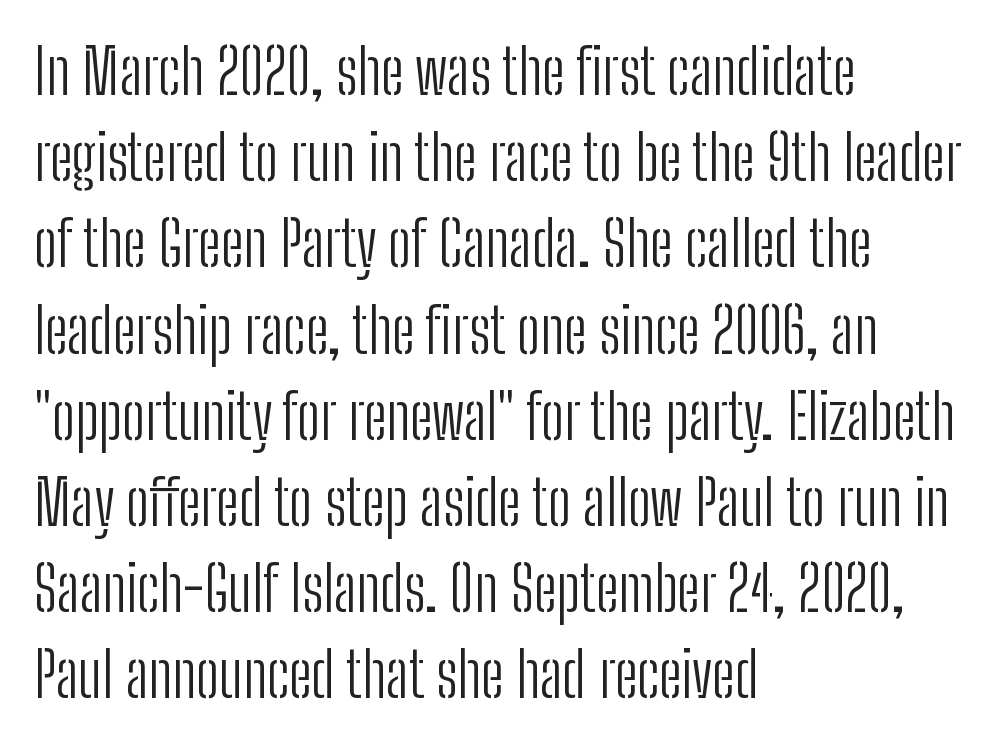
The image shows 62 px light, condensed sans-serif type, upright; set left-aligned, normal line spacing (1.39x), normal letter spacing, not underlined; low stroke contrast and a medium x-height.
